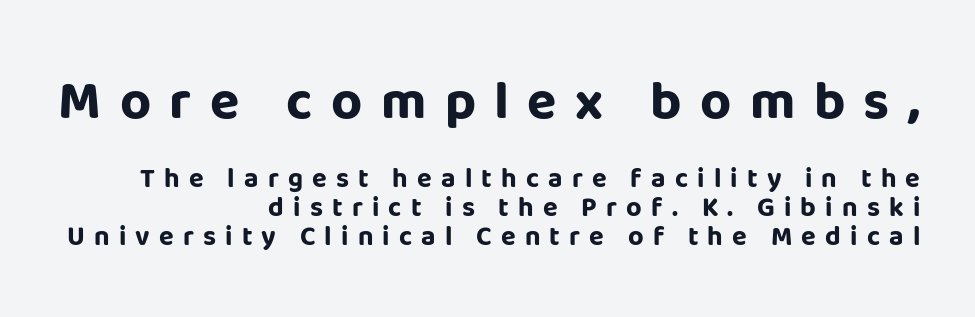
{"serif": "no", "italic": "no", "bold": "yes", "weight": "bold", "width": "normal", "stroke_contrast": "low", "x_height": "large", "monospaced": "no", "underline": "no", "align": "right", "line_spacing": "tight", "line_spacing_ratio": 1.06, "letter_spacing": "wide", "letter_spacing_em": 0.34, "larger_block": "first", "size_ratio": 2.0, "glyph_px": 54}
